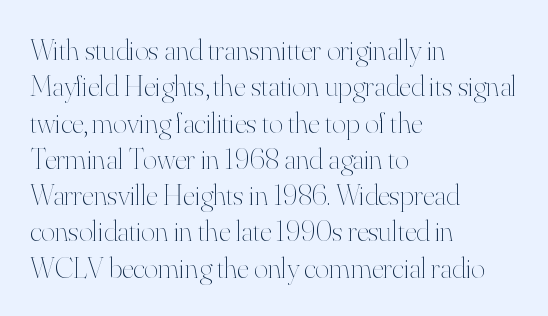
A bare baseline throughout the passage. One-word summary of the alignment: left. You could not count columns in this text — the font is proportionally spaced. Weight class: somewhere from thin through regular.
